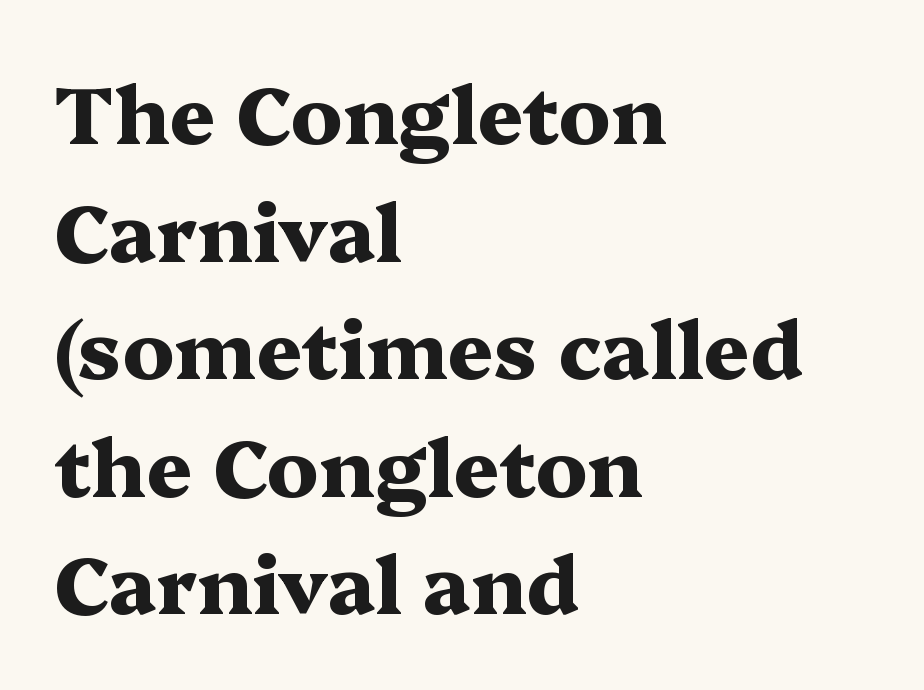
Short and long lines alike share a common starting point at left. This sample uses an upright cut, with every glyph sitting square on the baseline. Is this a fixed-width face? No — the glyphs have proportional, varying widths. The sample has been set heavy, in full bold. Unlike a clean sans, this face finishes its strokes with serifs. Plain, unruled lines of type.
